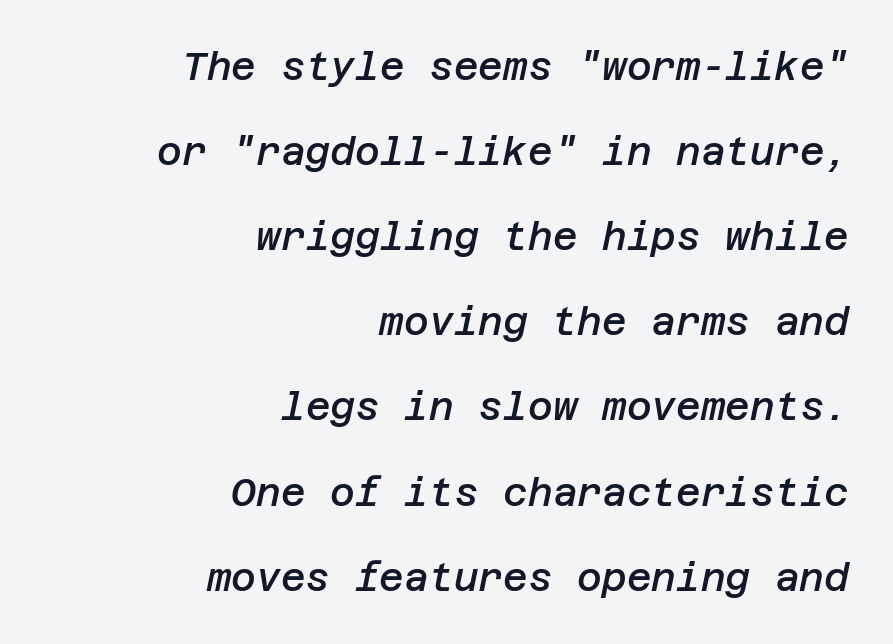
{"italic": "yes", "lean": "right", "slant_degrees": 12, "bold": "semi", "weight": "semibold", "width": "normal", "stroke_contrast": "low", "x_height": "large", "underline": "no", "align": "right", "line_spacing": "loose", "line_spacing_ratio": 2.24, "letter_spacing": "normal", "letter_spacing_em": 0.0, "glyph_px": 38}
